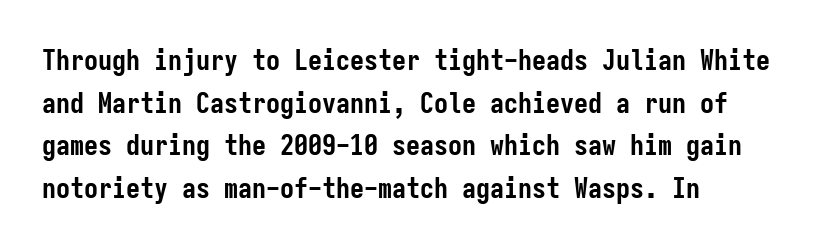
{"serif": "no", "italic": "no", "bold": "yes", "weight": "semibold", "width": "condensed", "stroke_contrast": "low", "x_height": "medium", "monospaced": "yes", "underline": "no", "align": "left", "line_spacing": "normal", "line_spacing_ratio": 1.52, "letter_spacing": "normal", "letter_spacing_em": 0.0, "glyph_px": 28}
